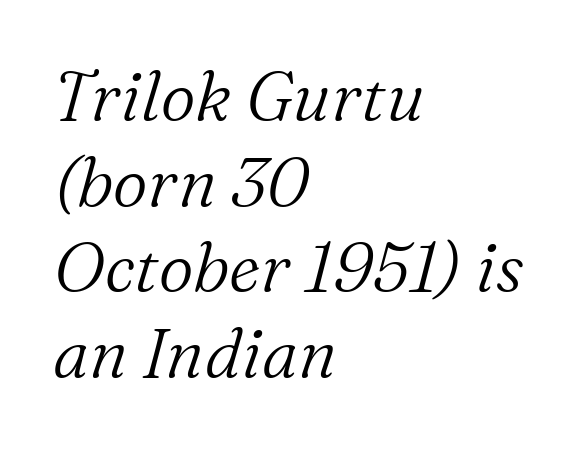
Q: Is the text bold? A: No.
Q: Is the text italic (slanted)? A: Yes, it leans right by about 16 degrees.
Q: Is the typeface a serif or a sans-serif typeface? A: Serif.
Q: Is the text underlined? A: No.
Q: How is the paragraph aligned? A: Left-aligned.
Q: Is the spacing between letters normal or unusually wide? A: Normal.
Q: Is the spacing between lines tight, normal or loose? A: Normal.
Q: Width (condensed, normal, or wide)? A: Normal.
Q: Stroke contrast? A: Medium.
Q: x-height? A: Medium.
Q: Monospaced? A: No.
